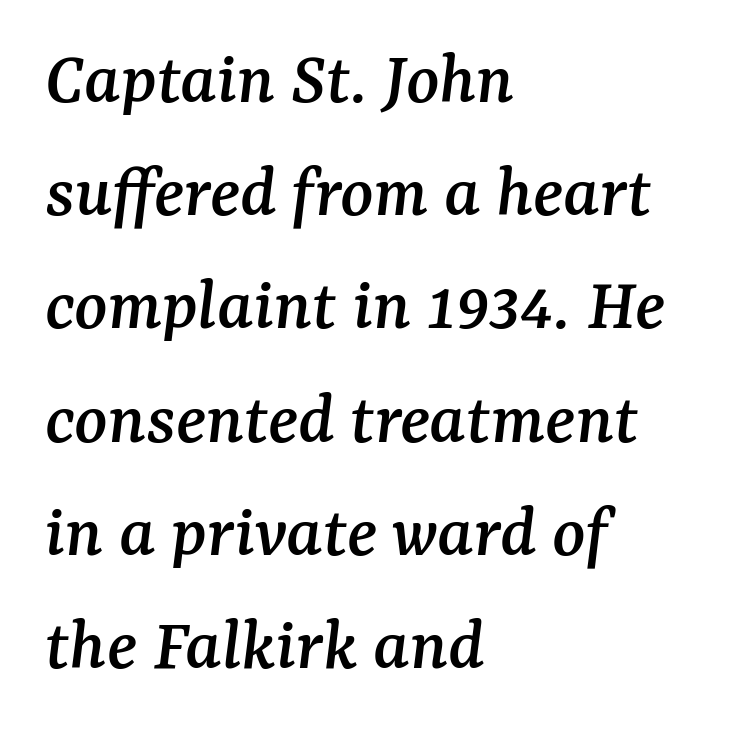
Q: Is the text italic (slanted)? A: Yes, it leans right by about 7 degrees.
Q: Is the typeface a serif or a sans-serif typeface? A: Serif.
Q: Is the text underlined? A: No.
Q: How is the paragraph aligned? A: Left-aligned.
Q: Is the spacing between letters normal or unusually wide? A: Normal.
Q: Is the spacing between lines tight, normal or loose? A: Normal.
Q: Width (condensed, normal, or wide)? A: Normal.
Q: Stroke contrast? A: Medium.
Q: x-height? A: Medium.
Q: Monospaced? A: No.
